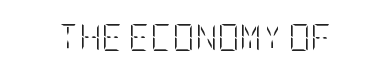
Has an underline been added? It has not. The type is set solid horizontally, with unmodified tracking. The characters are drawn with everyday or finer stroke widths. Every character sits straight up, as roman type does.
